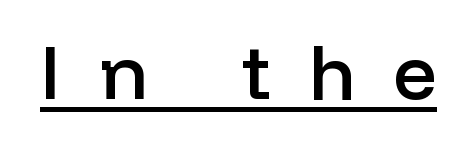
The image shows 76 px semibold sans-serif type, upright; set unusually wide letter spacing (+0.5 em), underlined; low stroke contrast and a medium x-height.
